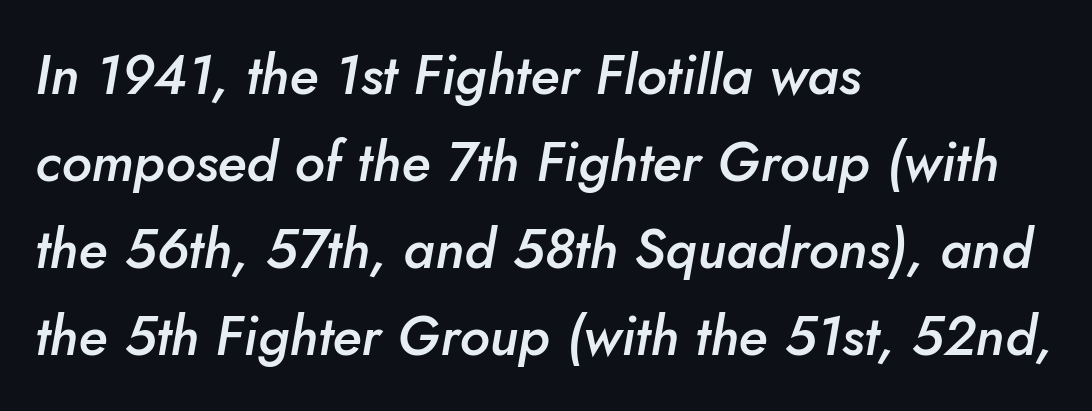
How would I describe the line gaps? Plain and ordinary. Compared with typical body copy, the letter spacing here is the same. Caption: multi-line text, flush left, ragged right. The text carries the slant typical of an italic or oblique font. Bare-footed words on every line.
